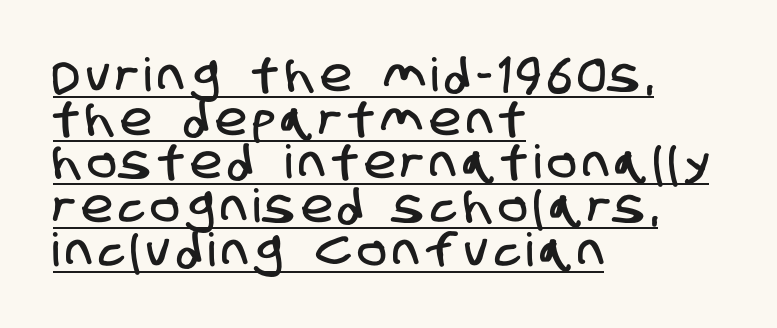
The image shows 46 px condensed sans-serif type; set left-aligned, tight line spacing (0.95x), underlined; low stroke contrast and a large x-height.
